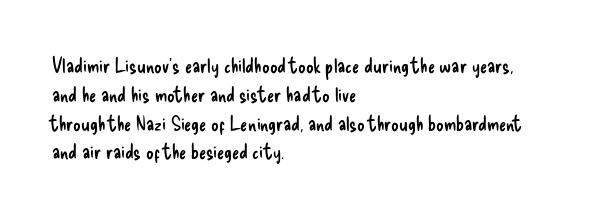
The image shows 21 px text type, upright; set left-aligned, normal line spacing (1.37x), normal letter spacing, not underlined.
